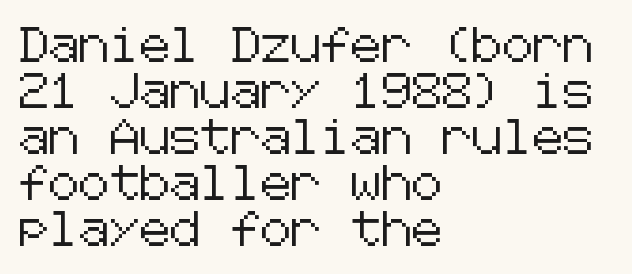
{"serif": "no", "italic": "no", "width": "normal", "stroke_contrast": "low", "x_height": "medium", "underline": "no", "align": "left", "line_spacing": "normal", "line_spacing_ratio": 1.35, "letter_spacing": "normal", "letter_spacing_em": 0.0, "glyph_px": 34}
